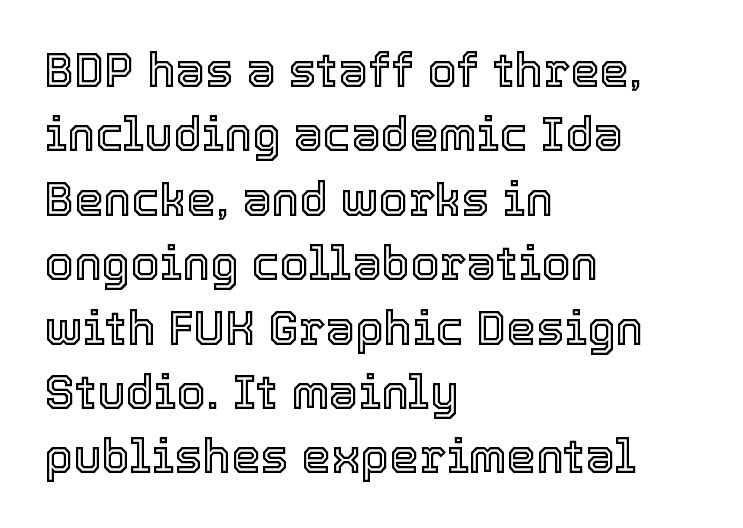
The image shows 47 px text type, upright; set left-aligned, normal line spacing (1.37x), normal letter spacing, not underlined; a medium x-height.
